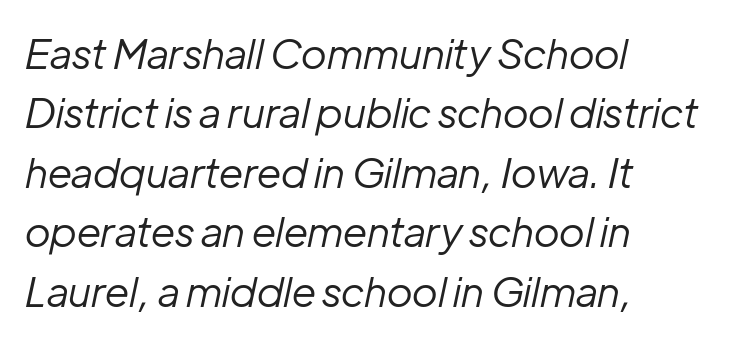
The image shows 41 px regular-weight type, italic (leaning right); set left-aligned, normal line spacing (1.45x), normal letter spacing, not underlined; low stroke contrast and a medium x-height.
